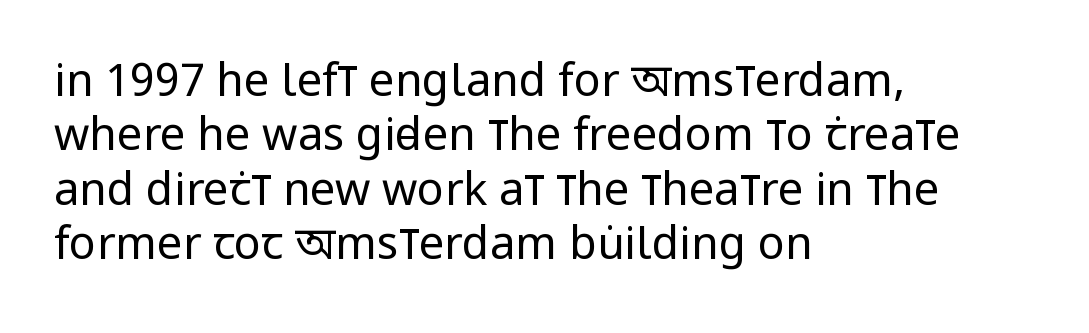
The image shows 45 px regular-weight, condensed sans-serif type, upright; set left-aligned, line spacing 1.21x, normal letter spacing, not underlined; low stroke contrast and a large x-height.
